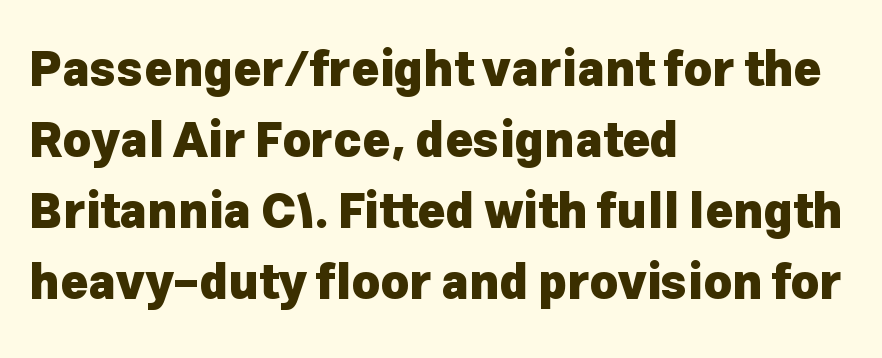
{"serif": "no", "italic": "no", "bold": "yes", "weight": "heavy", "width": "normal", "stroke_contrast": "low", "x_height": "medium", "monospaced": "no", "underline": "no", "align": "left", "line_spacing": "normal", "line_spacing_ratio": 1.48, "letter_spacing": "normal", "letter_spacing_em": 0.0, "glyph_px": 48}
